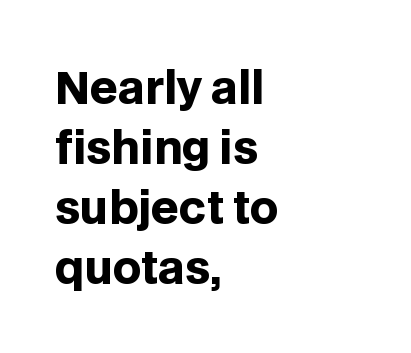
Left-aligned paragraph, ragged on the right. Underline: absent. How are the letters spaced? Ordinarily, with no added tracking. The face used here is a sans, in the tradition of grotesques and geometrics.
